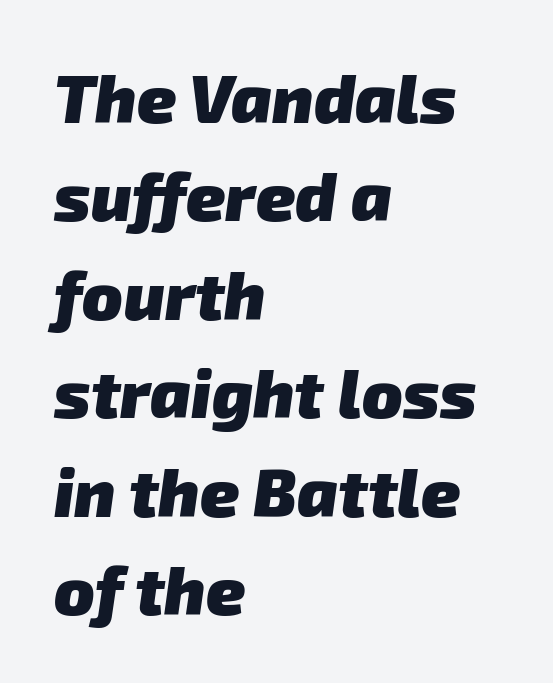
Q: Is the text bold? A: Yes.
Q: Is the typeface a serif or a sans-serif typeface? A: Sans-serif.
Q: Is the text underlined? A: No.
Q: How is the paragraph aligned? A: Left-aligned.
Q: Is the spacing between letters normal or unusually wide? A: Normal.
Q: Is the spacing between lines tight, normal or loose? A: Normal.
Q: Width (condensed, normal, or wide)? A: Normal.
Q: Stroke contrast? A: Low.
Q: x-height? A: Medium.
Q: Monospaced? A: No.
